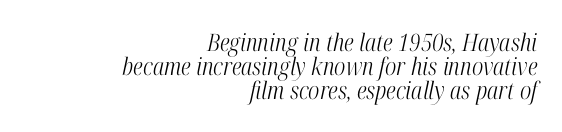
The space directly below the letters is spotless. In terms of posture, this sample is oblique. A student would call this right alignment; a typographer would say flush right, rag left. Is there much room between lines? No — they nearly touch.
